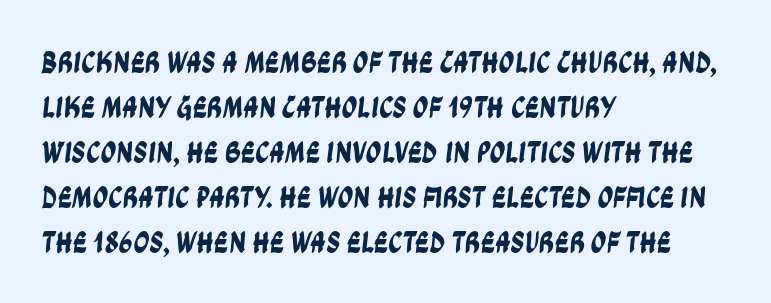
The rag falls on the right side of this text block. Nobody drew a line under any word here. The face used here is proportionally spaced, like ordinary book or web type. The font family rendered here belongs to the sans-serif group. Observe the ordinary spacing: letters are neighbours, not strangers.
